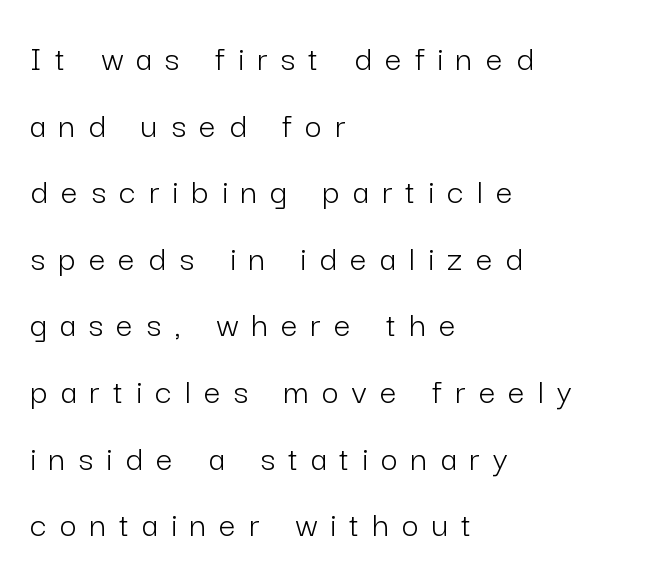
{"serif": "no", "italic": "no", "bold": "no", "weight": "light", "width": "normal", "stroke_contrast": "low", "x_height": "medium", "monospaced": "no", "underline": "no", "align": "left", "line_spacing_ratio": 1.8, "letter_spacing": "wide", "letter_spacing_em": 0.36, "glyph_px": 37}
